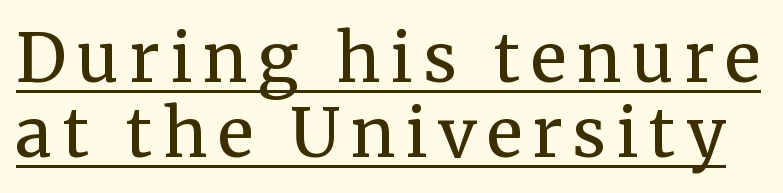
Q: Is the text bold? A: No.
Q: Is the text italic (slanted)? A: No, it is upright.
Q: Is the typeface a serif or a sans-serif typeface? A: Serif.
Q: Is the text underlined? A: Yes.
Q: Is the spacing between lines tight, normal or loose? A: Tight.
Q: Width (condensed, normal, or wide)? A: Normal.
Q: Stroke contrast? A: Medium.
Q: x-height? A: Medium.
Q: Monospaced? A: No.
